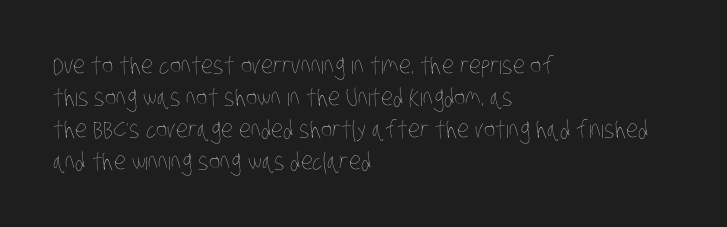
Q: Is the text bold? A: No.
Q: Is the text underlined? A: No.
Q: How is the paragraph aligned? A: Left-aligned.
Q: Is the spacing between letters normal or unusually wide? A: Normal.
Q: Is the spacing between lines tight, normal or loose? A: Normal.
